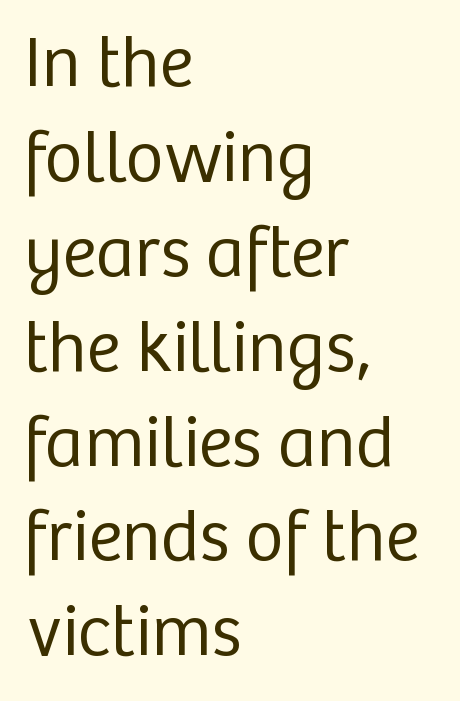
Heaviness? Minimal to ordinary, like unemphasized prose. Short note: letters normally spaced. Proportional: the letters do not fall into vertical columns. Are there feet on the stems? There aren't — it's a sans. Line beginnings align vertically; line endings do not.
